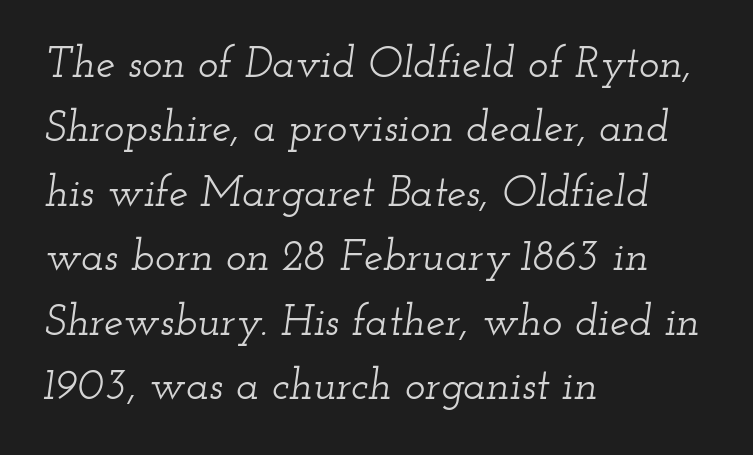
Descenders hang freely into open space. A student would call this left alignment; a typographer would say flush left, rag right. What stands out about the letter spacing? Nothing — it is the standard amount. Italic: yes, the glyphs are oblique. Note the varied advance widths — an 'i' is clearly narrower than an 'm'.
